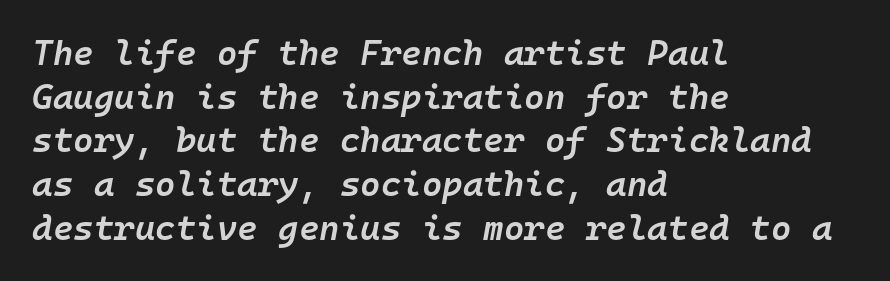
The image shows 35 px semibold type, italic (leaning right), monospaced; set left-aligned, normal line spacing (1.25x), normal letter spacing, not underlined; low stroke contrast and a medium x-height.
